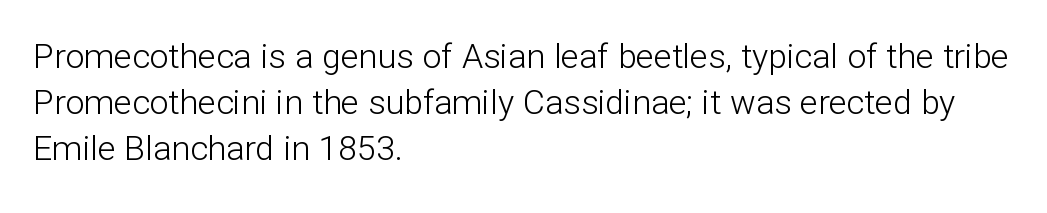
Q: Is the text bold? A: No.
Q: Is the text italic (slanted)? A: No, it is upright.
Q: Is the typeface a serif or a sans-serif typeface? A: Sans-serif.
Q: Is the text underlined? A: No.
Q: How is the paragraph aligned? A: Left-aligned.
Q: Is the spacing between letters normal or unusually wide? A: Normal.
Q: Is the spacing between lines tight, normal or loose? A: Normal.
Q: Width (condensed, normal, or wide)? A: Normal.
Q: Stroke contrast? A: Low.
Q: x-height? A: Medium.
Q: Monospaced? A: No.
